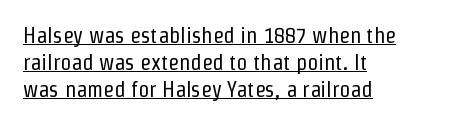
A student would call this left alignment; a typographer would say flush left, rag right. Vertical stems look standard width or narrower in stroke. Glyph-to-glyph distance matches everyday printed text. Posture: upright roman. Students, observe the line beneath the letters — that is underlining.
